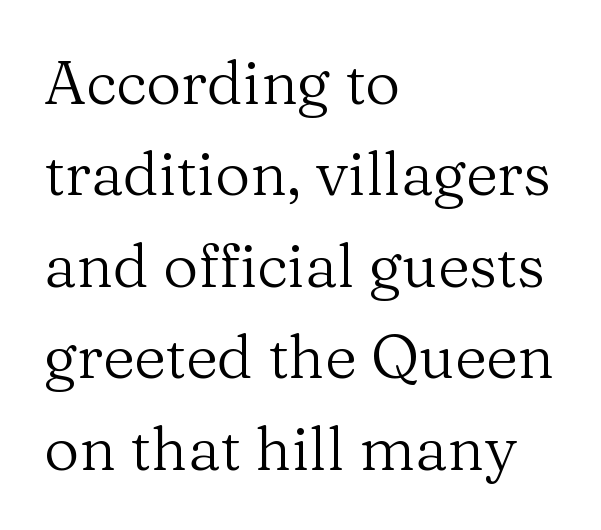
Line beginnings align vertically; line endings do not. Counters stay open thanks to moderate or lighter strokes. Letter spacing: default. The leading is moderate, giving the passage an even texture.
